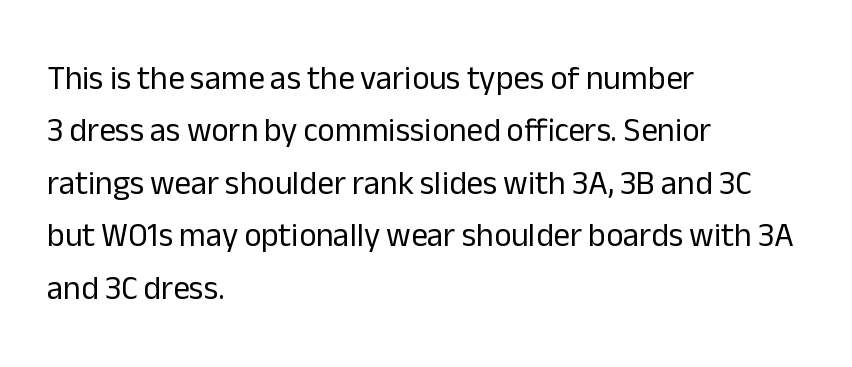
The image shows 33 px regular-weight sans-serif type, upright; set left-aligned, normal line spacing (1.59x), normal letter spacing, not underlined; low stroke contrast and a medium x-height.
